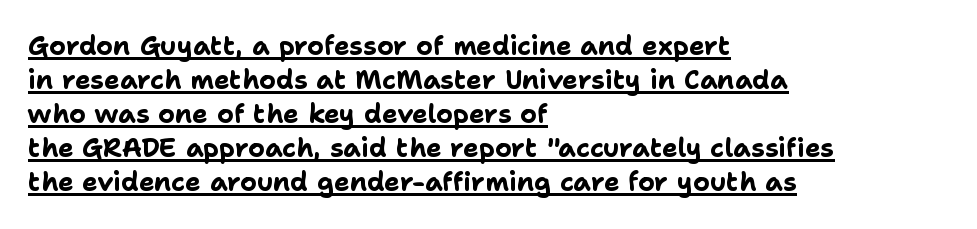
{"italic": "no", "bold": "yes", "underline": "yes", "align": "left", "line_spacing": "normal", "line_spacing_ratio": 1.31, "letter_spacing": "normal", "letter_spacing_em": 0.0, "glyph_px": 26}
